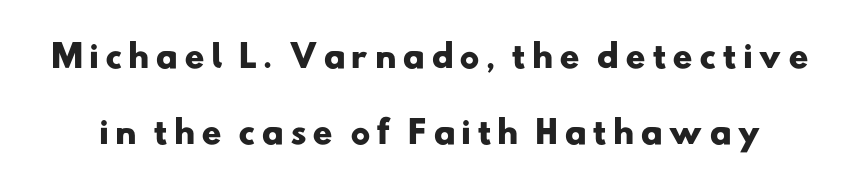
The image shows 31 px heavy, wide sans-serif type; set loose line spacing (2.45x), not underlined; low stroke contrast and a small x-height.
